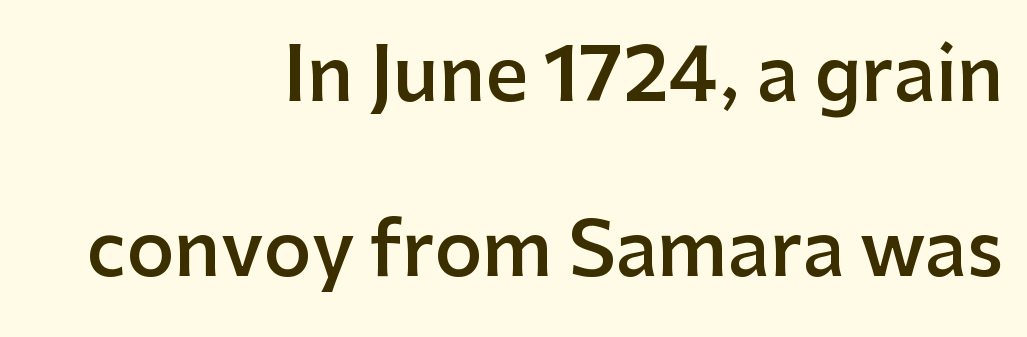
The image shows 74 px semibold sans-serif type, upright; set right-aligned, loose line spacing (2.36x), normal letter spacing, not underlined; low stroke contrast and a medium x-height.
